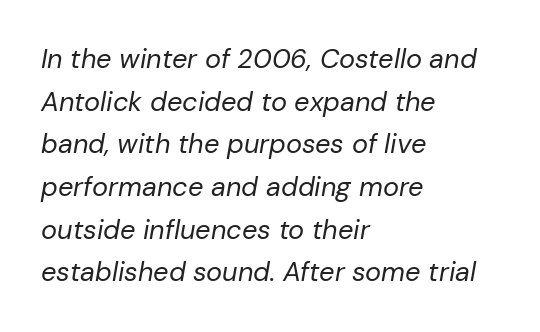
The image shows 27 px text type, italic (leaning right); set left-aligned, normal line spacing (1.58x), normal letter spacing, not underlined.
